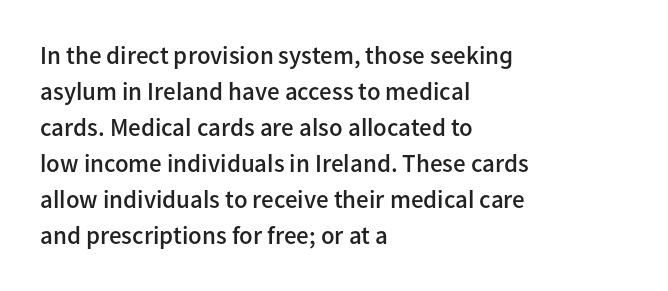
The image shows 25 px text type, upright; set left-aligned, normal line spacing (1.44x), normal letter spacing, not underlined.
